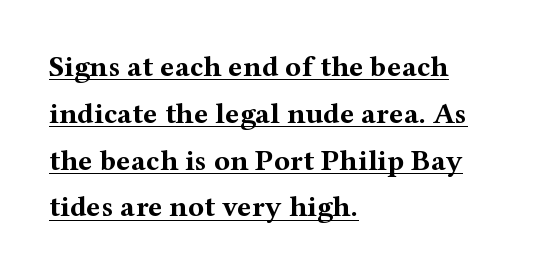
Style check: upright. Typeset ragged right — the left edge is the straight one. The letterforms sit shoulder to shoulder at normal distance. The vertical gap from one line to the next is medium.
